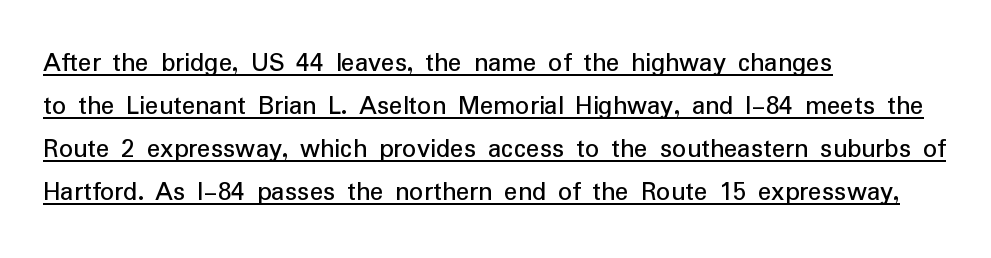
{"serif": "no", "italic": "no", "bold": "no", "weight": "regular", "width": "normal", "stroke_contrast": "low", "x_height": "medium", "monospaced": "no", "underline": "yes", "align": "left", "line_spacing": "normal", "line_spacing_ratio": 1.54, "letter_spacing": "normal", "letter_spacing_em": 0.0, "glyph_px": 28}
